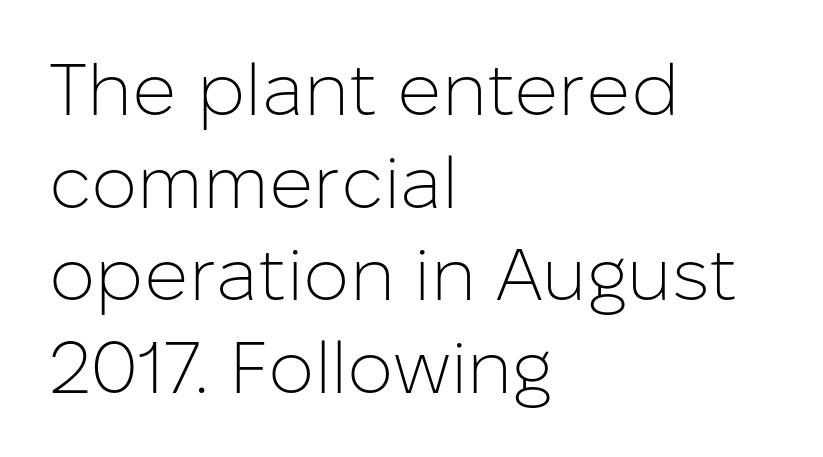
The image shows 73 px light sans-serif type, upright; set left-aligned, normal line spacing (1.27x), normal letter spacing, not underlined; low stroke contrast and a medium x-height.
